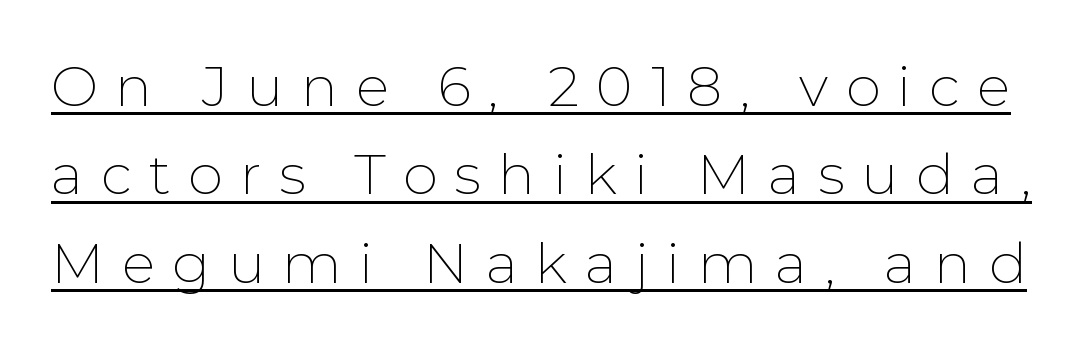
The image shows 56 px thin sans-serif type, upright; set normal line spacing (1.58x), unusually wide letter spacing (+0.31 em), underlined; low stroke contrast and a medium x-height.
